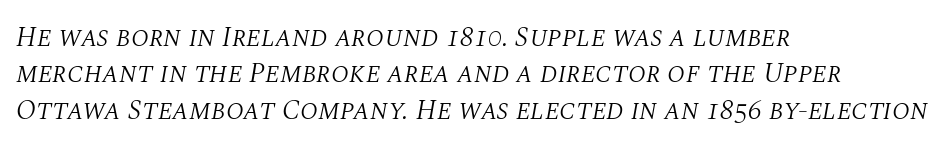
The image shows 28 px light serif type, italic (leaning right); set left-aligned, normal line spacing (1.3x), normal letter spacing, not underlined; medium stroke contrast and a large x-height.
